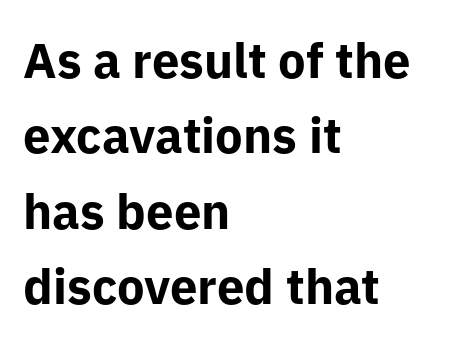
If you measured baseline to baseline, you'd find a middling distance. Is this a sans? Yes — the strokes have no serifs. Spacing verdict: proportional, widths tailored to each character. Glyph-to-glyph distance matches everyday printed text.
